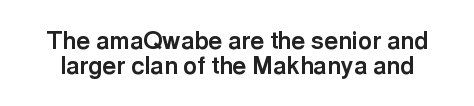
{"italic": "no", "bold": "yes", "underline": "no", "line_spacing": "tight", "line_spacing_ratio": 1.04, "letter_spacing": "normal", "letter_spacing_em": 0.0, "glyph_px": 24}
